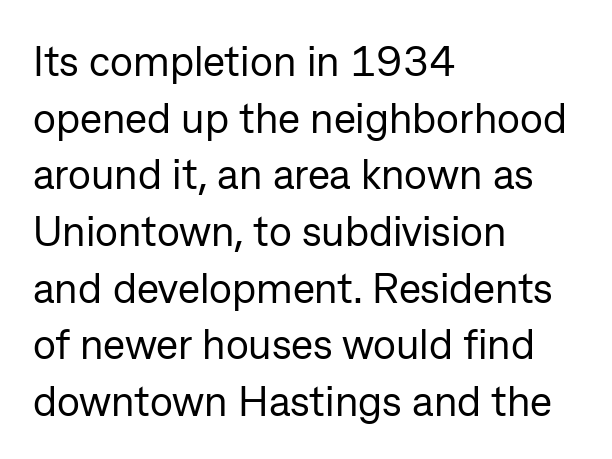
{"serif": "no", "italic": "no", "bold": "no", "weight": "regular", "width": "normal", "stroke_contrast": "low", "x_height": "medium", "monospaced": "no", "underline": "no", "align": "left", "line_spacing": "normal", "line_spacing_ratio": 1.35, "letter_spacing": "normal", "letter_spacing_em": 0.0, "glyph_px": 42}
